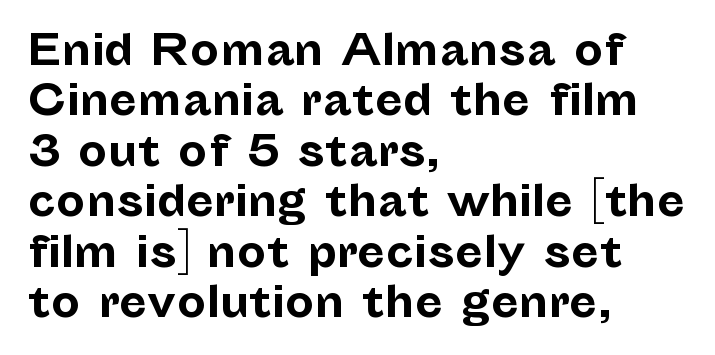
Q: Is the text bold? A: Yes.
Q: Is the text italic (slanted)? A: No, it is upright.
Q: Is the typeface a serif or a sans-serif typeface? A: Sans-serif.
Q: Is the text underlined? A: No.
Q: How is the paragraph aligned? A: Left-aligned.
Q: Is the spacing between letters normal or unusually wide? A: Normal.
Q: Width (condensed, normal, or wide)? A: Normal.
Q: Stroke contrast? A: Low.
Q: x-height? A: Medium.
Q: Monospaced? A: No.
